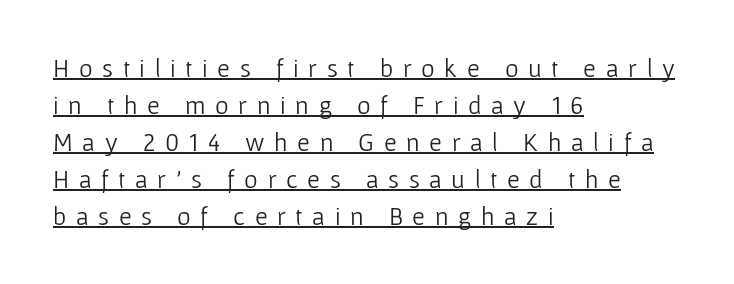
Q: Is the text bold? A: No.
Q: Is the text italic (slanted)? A: No, it is upright.
Q: Is the text underlined? A: Yes.
Q: How is the paragraph aligned? A: Left-aligned.
Q: Is the spacing between letters normal or unusually wide? A: Unusually wide.
Q: Is the spacing between lines tight, normal or loose? A: Normal.
